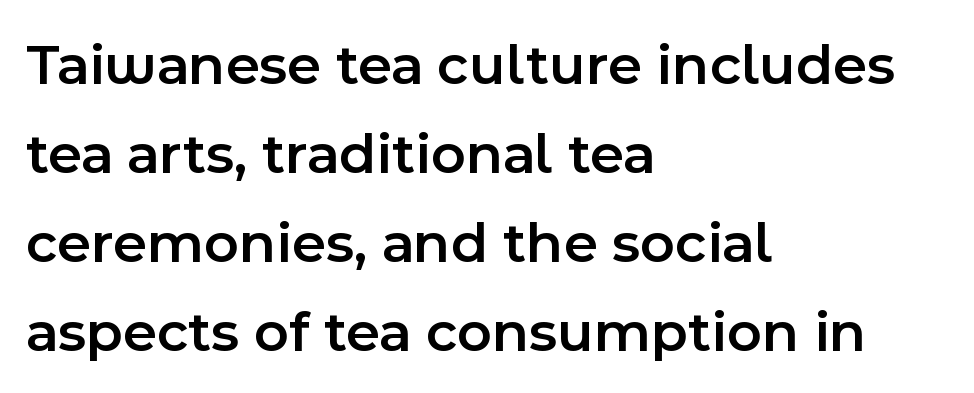
The image shows 59 px semibold sans-serif type, upright; set left-aligned, normal line spacing (1.51x), normal letter spacing, not underlined; a medium x-height.
